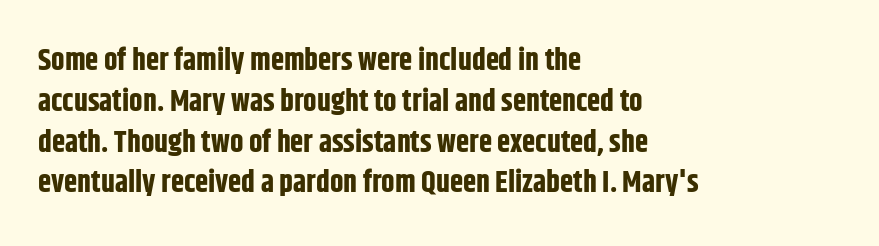
The image shows 30 px bold, condensed sans-serif type, upright; set left-aligned, normal line spacing (1.36x), normal letter spacing, not underlined; low stroke contrast and a large x-height.
